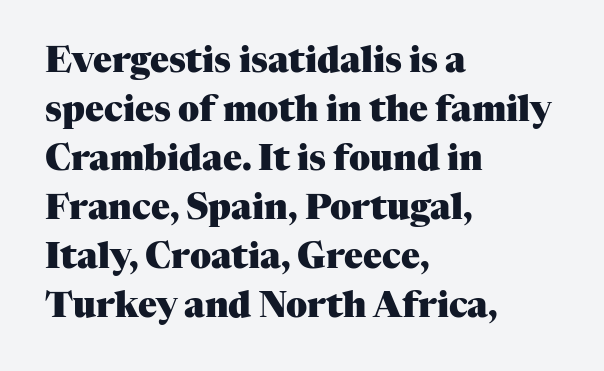
{"serif": "yes", "italic": "no", "bold": "yes", "weight": "heavy", "width": "normal", "stroke_contrast": "medium", "x_height": "medium", "monospaced": "no", "underline": "no", "align": "left", "line_spacing": "normal", "line_spacing_ratio": 1.4, "letter_spacing": "normal", "letter_spacing_em": 0.0, "glyph_px": 35}
